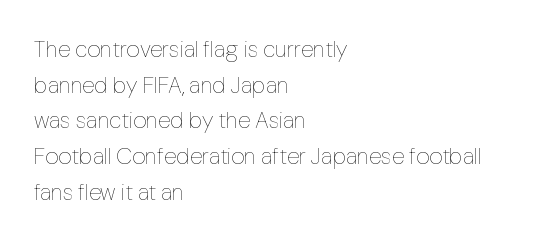
The image shows 23 px text type, upright; set left-aligned, normal line spacing (1.55x), normal letter spacing, not underlined.
